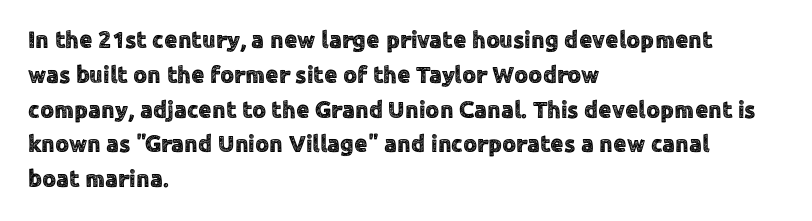
{"italic": "no", "underline": "no", "align": "left", "line_spacing": "normal", "line_spacing_ratio": 1.45, "letter_spacing": "normal", "letter_spacing_em": 0.0, "glyph_px": 24}
